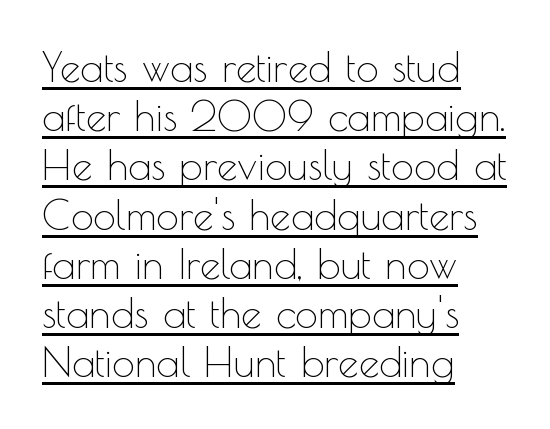
If you drew a line through each stem, it would be perfectly vertical. All the whitespace from short lines collects on the right. A sans-serif font was chosen for this passage. This sample uses plain, unmodified letter spacing. The letters advance in unequal steps, a hallmark of proportional type. The passage shown is underscored from start to finish.
